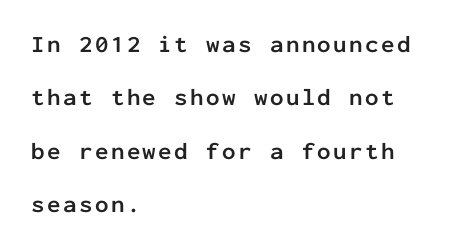
Has an underline been added? It has not. Tall strokes in this sample are plumb rather than angled. The letters are bold, with thick, heavy strokes. Line beginnings align vertically; line endings do not. Summary of vertical rhythm: relaxed, with wide interline spacing.
